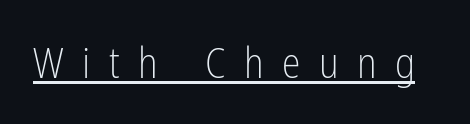
{"serif": "no", "italic": "no", "bold": "no", "weight": "light", "width": "condensed", "stroke_contrast": "low", "x_height": "medium", "monospaced": "no", "underline": "yes", "letter_spacing": "wide", "letter_spacing_em": 0.44, "glyph_px": 42}
